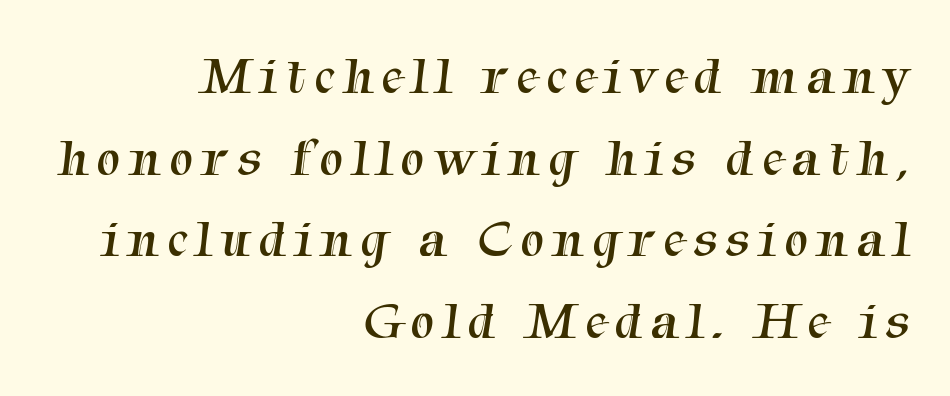
Q: Is the text bold? A: No.
Q: Is the typeface a serif or a sans-serif typeface? A: Serif.
Q: Is the text underlined? A: No.
Q: How is the paragraph aligned? A: Right-aligned.
Q: Is the spacing between lines tight, normal or loose? A: Normal.
Q: Width (condensed, normal, or wide)? A: Normal.
Q: Stroke contrast? A: Medium.
Q: x-height? A: Medium.
Q: Monospaced? A: No.
